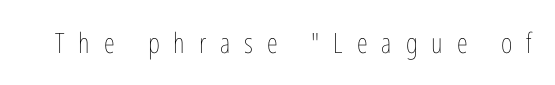
{"italic": "no", "bold": "no", "weight": "thin", "width": "condensed", "stroke_contrast": "low", "x_height": "medium", "monospaced": "no", "underline": "no", "letter_spacing": "wide", "letter_spacing_em": 0.5, "glyph_px": 28}
